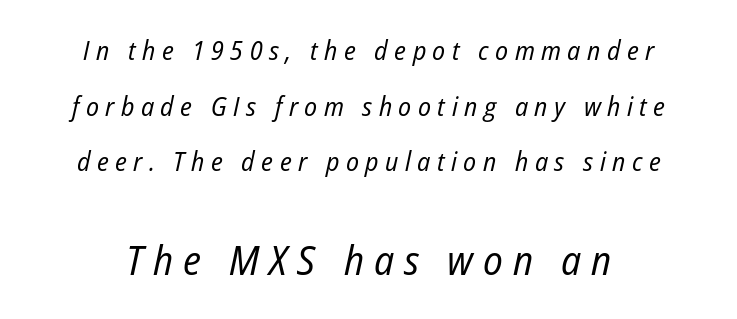
The image shows 41 px regular-weight, condensed type, italic (leaning right); set centered, loose line spacing (2.06x), unusually wide letter spacing (+0.24 em), not underlined; the second (bottom) block is 1.52x larger; low stroke contrast and a medium x-height.
